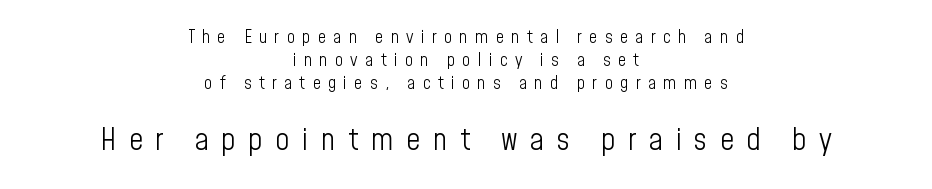
No letter is thick-stroked: the sample isn't bold. The font's upright variant was chosen for this text. Regarding leading, the lines here are spaced in the standard way. The lines are quadded center. The second block has been scaled up relative to the first.
